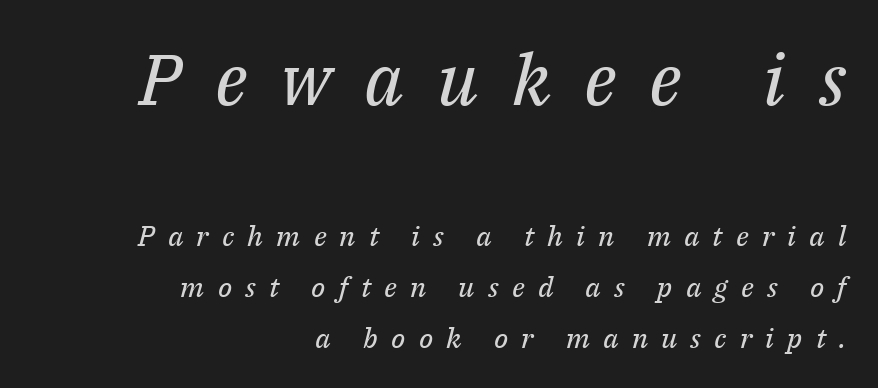
The image shows 71 px regular-weight serif type, italic (leaning right); set right-aligned, line spacing 1.81x, unusually wide letter spacing (+0.47 em), not underlined; the first (top) block is 2.54x larger; medium stroke contrast and a medium x-height.
